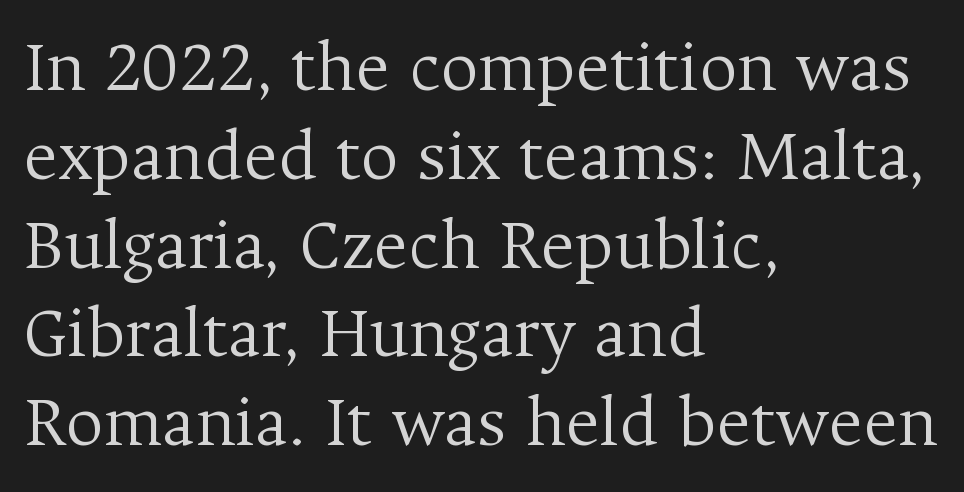
The image shows 74 px light serif type, upright; set left-aligned, line spacing 1.2x, normal letter spacing, not underlined; medium stroke contrast and a medium x-height.
